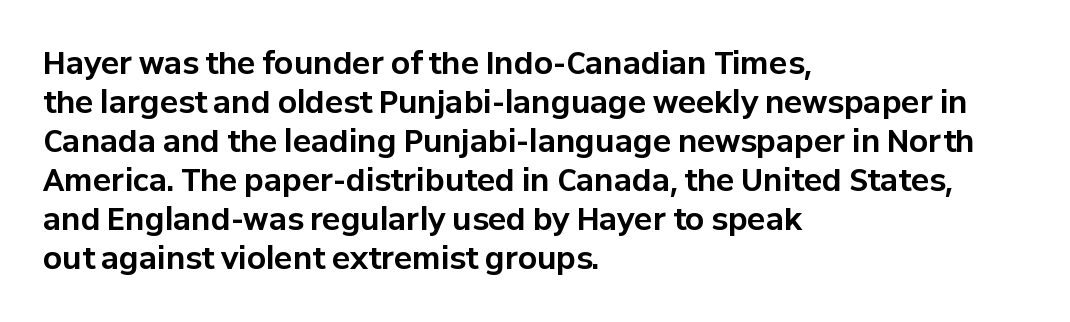
{"serif": "no", "italic": "no", "bold": "yes", "weight": "bold", "width": "normal", "stroke_contrast": "low", "x_height": "medium", "monospaced": "no", "underline": "no", "align": "left", "line_spacing": "normal", "line_spacing_ratio": 1.3, "letter_spacing": "normal", "letter_spacing_em": 0.0, "glyph_px": 30}
